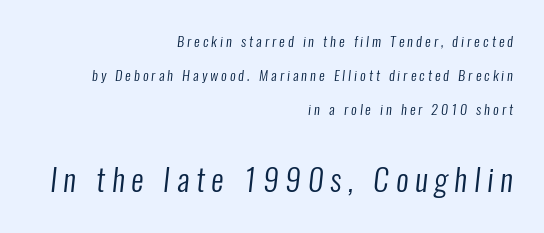
The image shows 31 px regular-weight, condensed sans-serif type; set right-aligned, loose line spacing (2.44x), unusually wide letter spacing (+0.22 em), not underlined; the second (bottom) block is 2.21x larger; low stroke contrast and a medium x-height.
